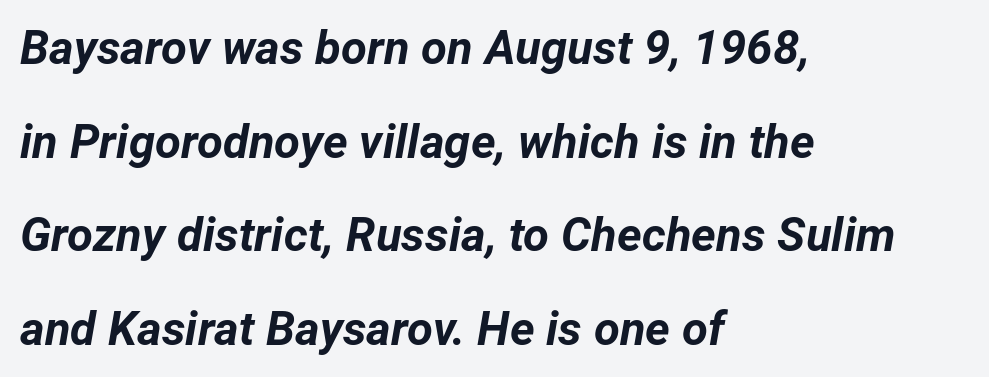
Slanted lettering throughout. The typesetter chose a ragged-right arrangement here. The passage shown is typed in a proportional face where columns would drift. Just letters on the line, the space beneath them empty. Thick stems and heavy bowls — unmistakably bold. Characters follow at the spacing the type designer built in.
